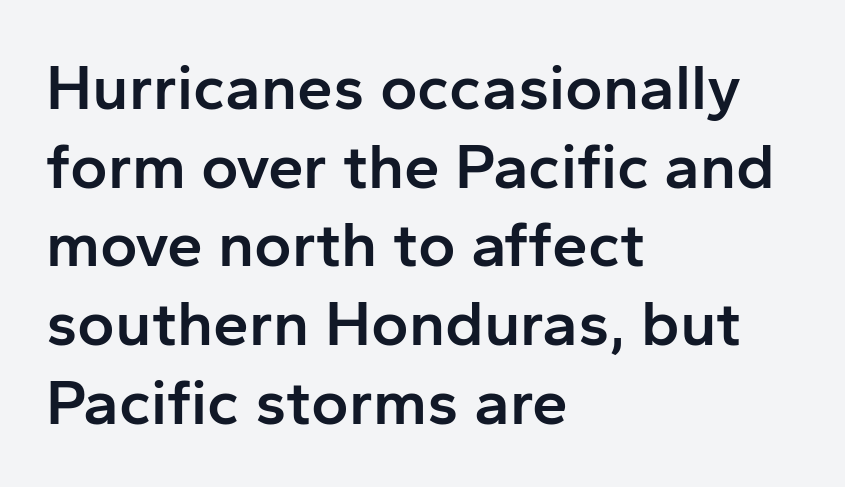
The image shows 64 px semibold sans-serif type, upright; set left-aligned, line spacing 1.23x, normal letter spacing, not underlined; low stroke contrast and a medium x-height.
